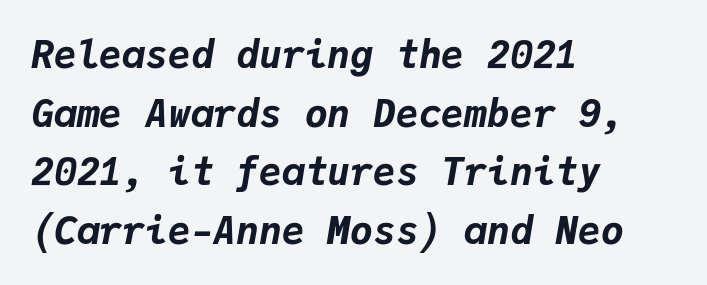
The image shows 38 px bold type, italic (leaning right), monospaced; set left-aligned, normal line spacing (1.54x), normal letter spacing, not underlined; low stroke contrast and a medium x-height.
